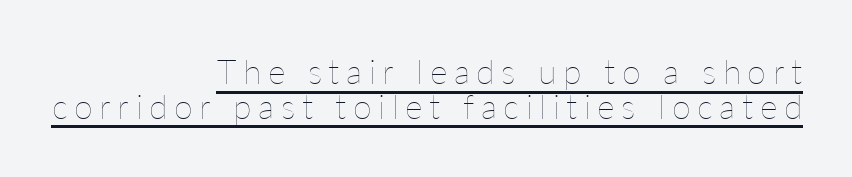
The image shows 34 px thin type, upright; set right-aligned, tight line spacing (1.02x), underlined; low stroke contrast and a medium x-height.
